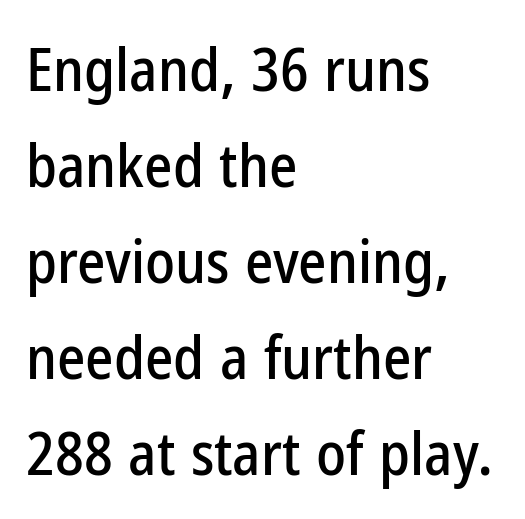
The image shows 60 px condensed sans-serif type, upright; set left-aligned, normal line spacing (1.6x), normal letter spacing, not underlined; low stroke contrast and a medium x-height.
